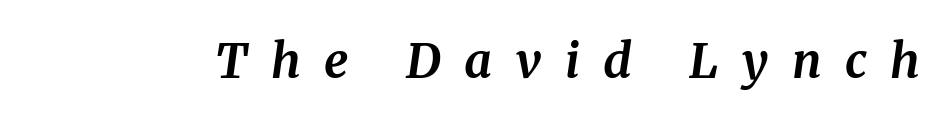
Q: Is the text bold? A: Yes.
Q: Is the text italic (slanted)? A: Yes, it leans right by about 8 degrees.
Q: Is the typeface a serif or a sans-serif typeface? A: Serif.
Q: Is the text underlined? A: No.
Q: Is the spacing between letters normal or unusually wide? A: Unusually wide.
Q: Width (condensed, normal, or wide)? A: Normal.
Q: Stroke contrast? A: Medium.
Q: x-height? A: Medium.
Q: Monospaced? A: No.
